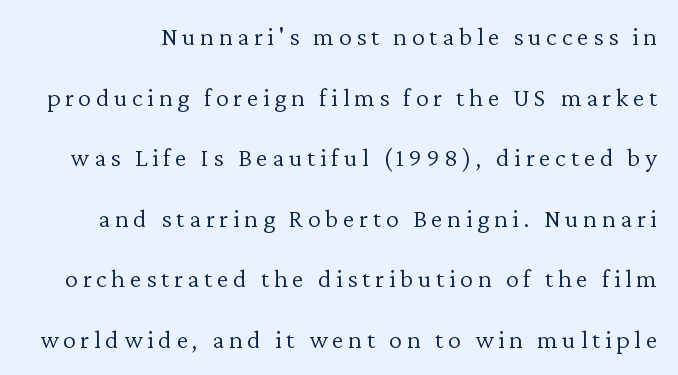
The lettering stays uniformly vertical, giving the passage a roman look. Bare-footed words on every line. You could fit nearly another row in the gap between these rows. The typeface has the unassuming heft of standard copy or less.
